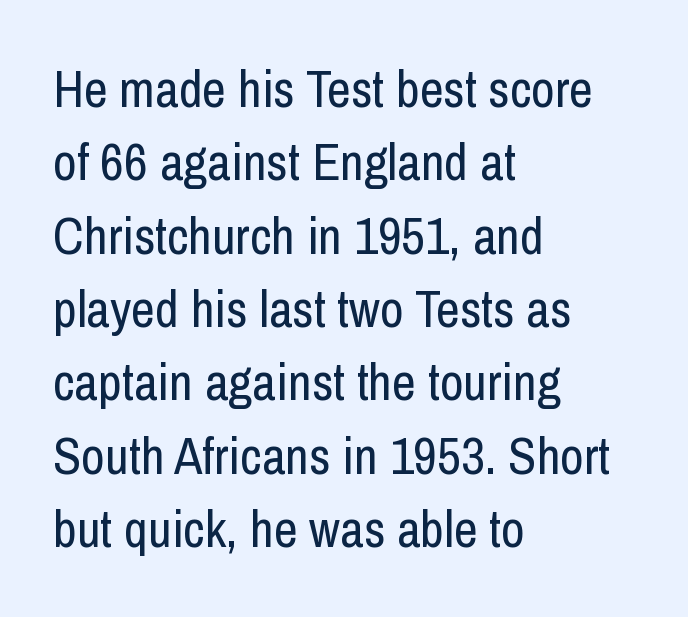
{"serif": "no", "italic": "no", "bold": "no", "weight": "regular", "width": "condensed", "stroke_contrast": "low", "x_height": "medium", "monospaced": "no", "underline": "no", "align": "left", "line_spacing": "normal", "line_spacing_ratio": 1.41, "letter_spacing": "normal", "letter_spacing_em": 0.0, "glyph_px": 52}
